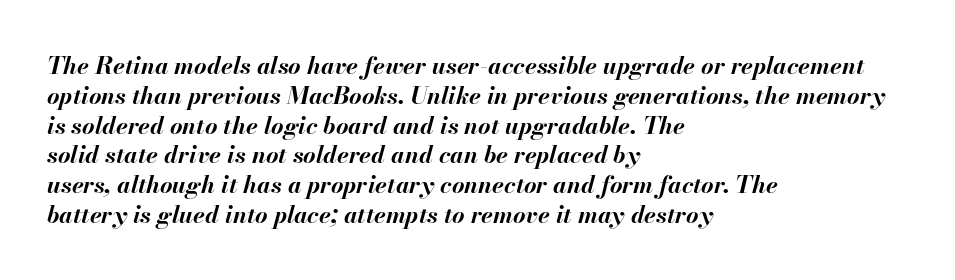
The typography opts for an oblique posture over an upright one. Leftover space on each line is placed entirely after the last word. The gaps between neighbouring characters are ordinary and unremarkable. Students, this is bold: see how much ink each stroke carries. Honestly, there is no underline to notice here at all.
